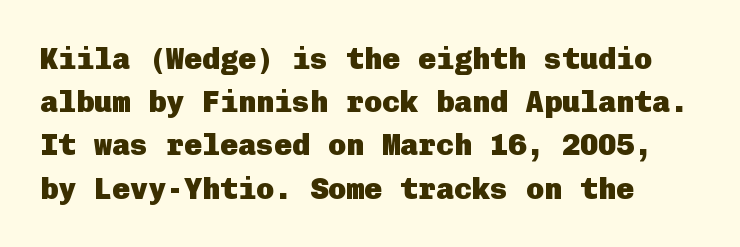
Bold? Absolutely — the strokes are thick and heavy. Letters rest on an invisible, unmarked baseline. This is roman type, the default non-slanted kind. Unlike a traditional serif, this face leaves its strokes unadorned.
